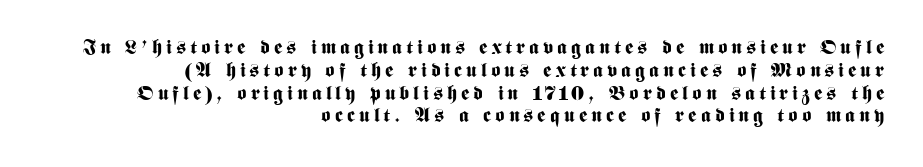
{"italic": "no", "bold": "yes", "underline": "no", "align": "right", "line_spacing": "tight", "line_spacing_ratio": 1.14, "letter_spacing": "wide", "letter_spacing_em": 0.2, "glyph_px": 20}
